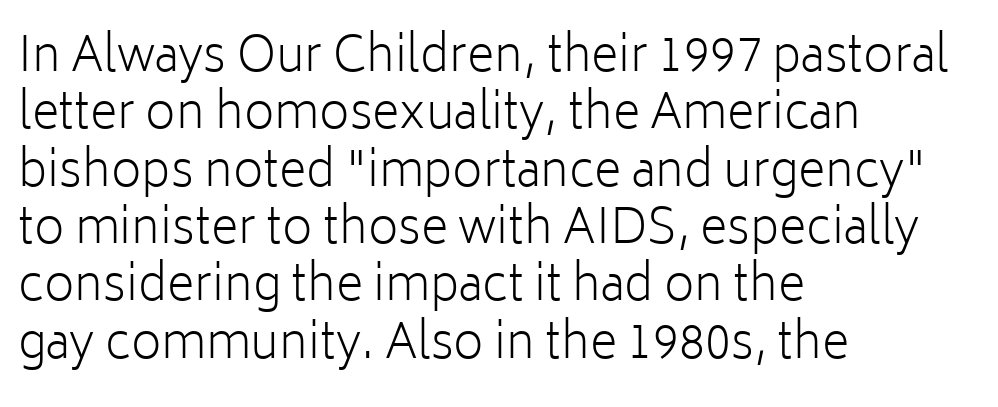
{"serif": "no", "italic": "no", "bold": "no", "weight": "light", "width": "normal", "stroke_contrast": "low", "x_height": "medium", "monospaced": "no", "underline": "no", "align": "left", "line_spacing_ratio": 1.22, "letter_spacing": "normal", "letter_spacing_em": 0.0, "glyph_px": 47}
